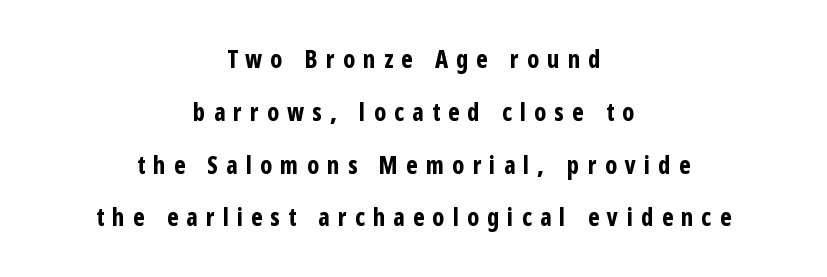
The letters are bold, with thick, heavy strokes. The tracking jumps out immediately: characters are airy and widely separated. The lettering holds an erect, upright posture throughout. Centered paragraph, ragged on both sides. Clear beneath every line of the passage.
